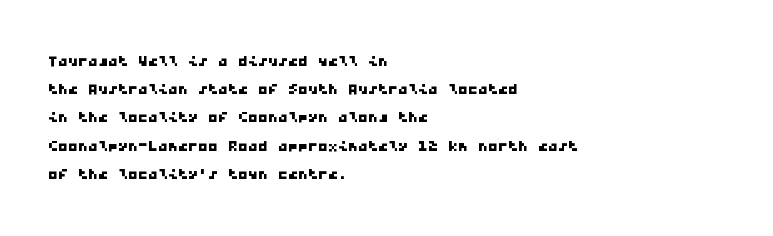
Q: Is the text underlined? A: No.
Q: How is the paragraph aligned? A: Left-aligned.
Q: Is the spacing between letters normal or unusually wide? A: Normal.
Q: Is the spacing between lines tight, normal or loose? A: Normal.
